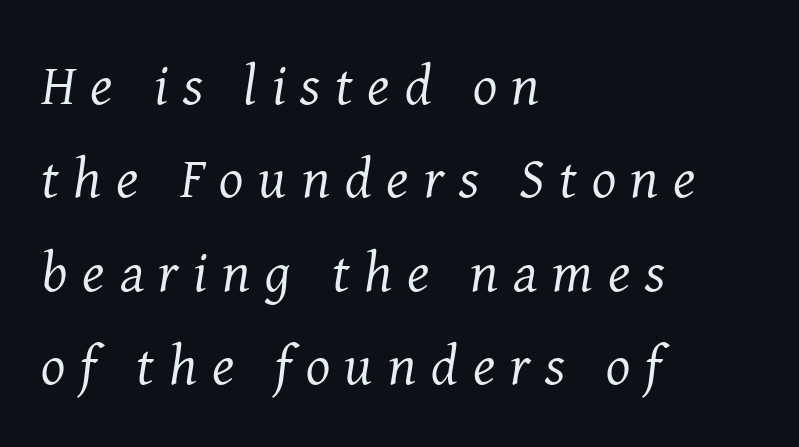
The image shows 57 px regular-weight serif type, italic (leaning right); set left-aligned, normal line spacing (1.64x), unusually wide letter spacing (+0.26 em), not underlined; medium stroke contrast and a medium x-height.
